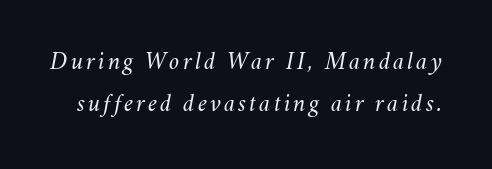
{"italic": "yes", "lean": "right", "slant_degrees": 11, "bold": "no", "underline": "no", "line_spacing": "normal", "line_spacing_ratio": 1.7, "glyph_px": 25}
